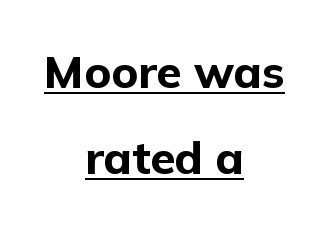
{"serif": "no", "italic": "no", "bold": "yes", "weight": "bold", "width": "normal", "stroke_contrast": "low", "x_height": "medium", "monospaced": "no", "underline": "yes", "align": "center", "line_spacing": "loose", "line_spacing_ratio": 1.91, "letter_spacing": "normal", "letter_spacing_em": 0.0, "glyph_px": 45}
